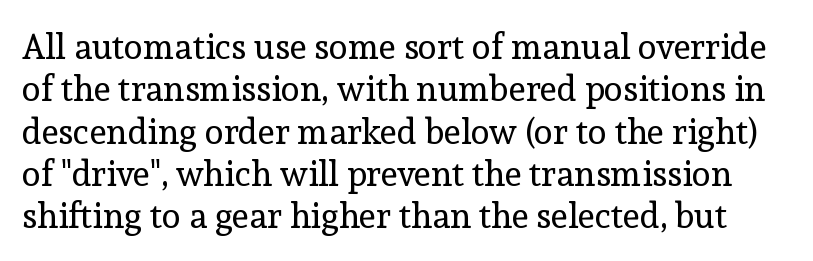
{"serif": "yes", "italic": "no", "bold": "no", "weight": "regular", "width": "normal", "x_height": "medium", "monospaced": "no", "underline": "no", "line_spacing_ratio": 1.21, "letter_spacing": "normal", "letter_spacing_em": 0.0, "glyph_px": 35}
